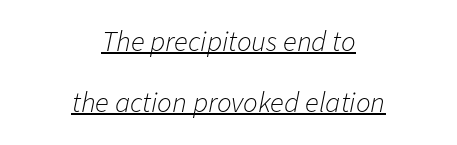
The image shows 29 px light type, italic (leaning right); set centered, loose line spacing (2.09x), normal letter spacing, underlined; low stroke contrast and a medium x-height.
